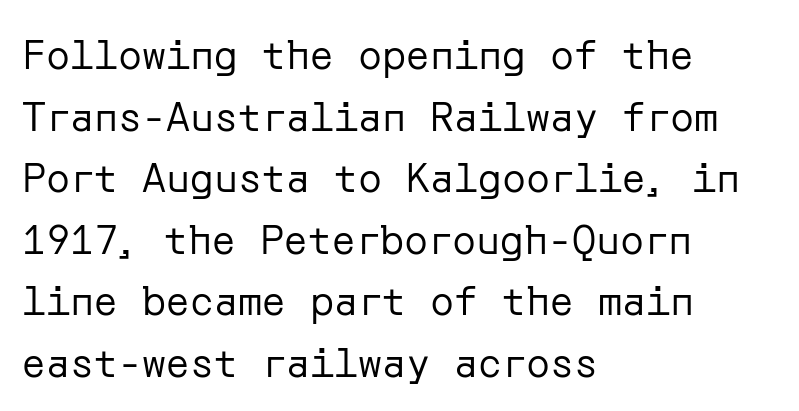
Bare-footed words on every line. This reads as an unemphasized weight, regular at the heaviest. Standard letterfit; no display-style spreading of the glyphs. Leftover space on each line is placed entirely after the last word. One glance says typical: line gaps are just what's usual.
